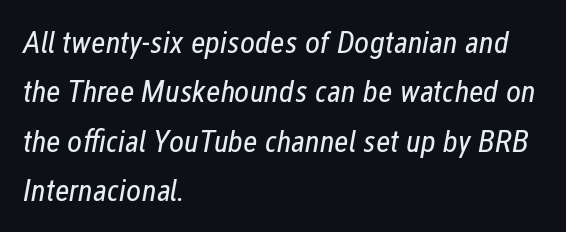
Left-aligned paragraph, ragged on the right. Emphasis-style slanted type is in use. Note the varied advance widths — an 'i' is clearly narrower than an 'm'. Standard letterfit; no display-style spreading of the glyphs. No heavy texture on the line: the type isn't bold. Nobody drew a line under any word here.
